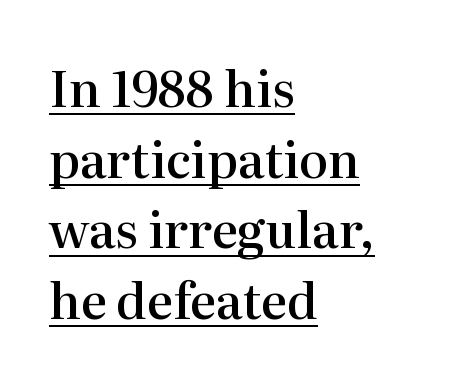
Q: Is the text bold? A: Semi-bold.
Q: Is the text italic (slanted)? A: No, it is upright.
Q: Is the typeface a serif or a sans-serif typeface? A: Serif.
Q: Is the text underlined? A: Yes.
Q: How is the paragraph aligned? A: Left-aligned.
Q: Is the spacing between letters normal or unusually wide? A: Normal.
Q: Is the spacing between lines tight, normal or loose? A: Normal.
Q: Width (condensed, normal, or wide)? A: Normal.
Q: Stroke contrast? A: High.
Q: x-height? A: Medium.
Q: Monospaced? A: No.
